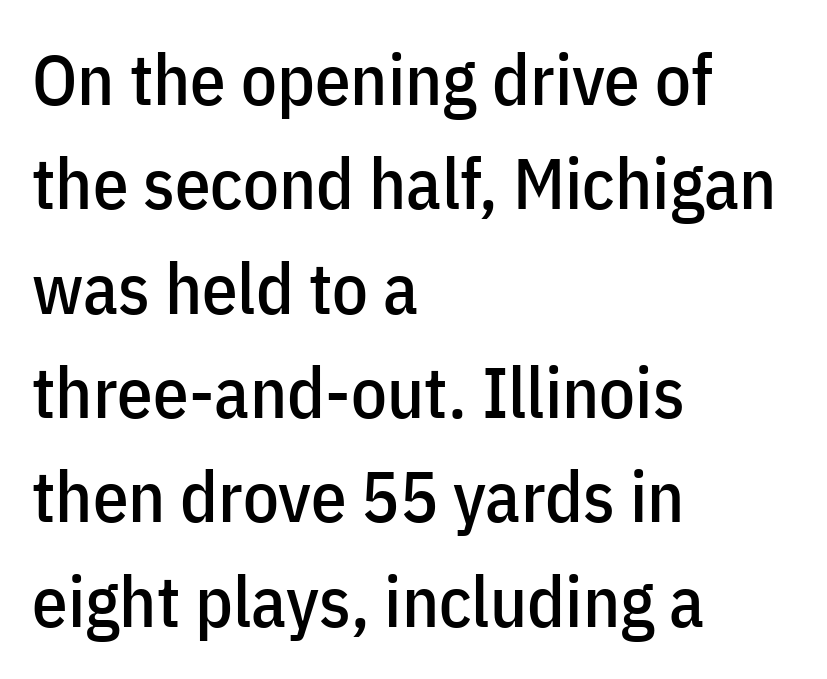
The image shows 71 px condensed sans-serif type, upright; set left-aligned, normal line spacing (1.47x), normal letter spacing, not underlined; low stroke contrast and a medium x-height.
